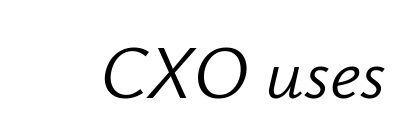
Students, note that the glyphs here touch the page at normal intervals. The letters look calm and open, with moderate or lighter stems. In terms of posture, this sample is oblique. The passage shown is not underscored anywhere. Think of a printed novel: that variable character pitch is what you see here.
